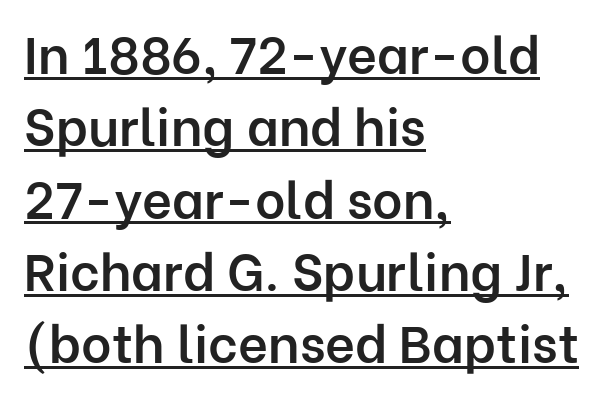
The rendering uses natural spacing where letterforms have individual widths. The rendered words wear a rule along their underside. Students, this is semibold: more ink than regular, less than bold. Vertical strokes here are truly vertical. No feet cap the strokes, marking this as sans-serif type.
